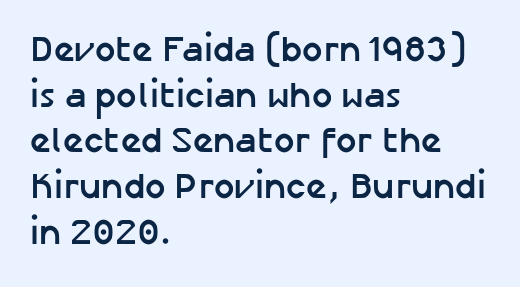
{"serif": "no", "italic": "no", "bold": "yes", "weight": "semibold", "width": "normal", "stroke_contrast": "low", "x_height": "medium", "monospaced": "no", "underline": "no", "align": "left", "line_spacing": "normal", "line_spacing_ratio": 1.27, "letter_spacing": "normal", "letter_spacing_em": 0.0, "glyph_px": 36}
